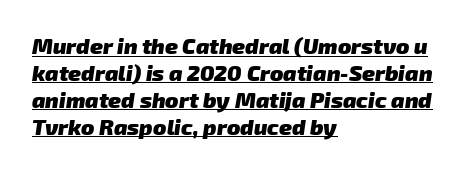
Q: Is the text bold? A: Yes.
Q: Is the text underlined? A: Yes.
Q: How is the paragraph aligned? A: Left-aligned.
Q: Is the spacing between letters normal or unusually wide? A: Normal.
